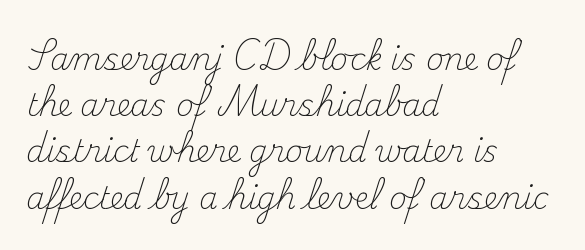
{"serif": "yes", "bold": "no", "weight": "light", "width": "normal", "stroke_contrast": "medium", "x_height": "small", "monospaced": "no", "underline": "no", "align": "left", "line_spacing": "normal", "line_spacing_ratio": 1.54, "letter_spacing": "normal", "letter_spacing_em": 0.0, "glyph_px": 30}
